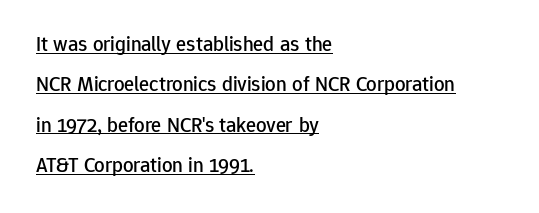
This sample uses an upright cut, with every glyph sitting square on the baseline. Honestly, the letter spacing is just normal — you wouldn't notice it. A classic flush-left, rag-right setting is used for this passage. Each new line begins a long way beneath the previous one. A typographer would call this underscored text.
